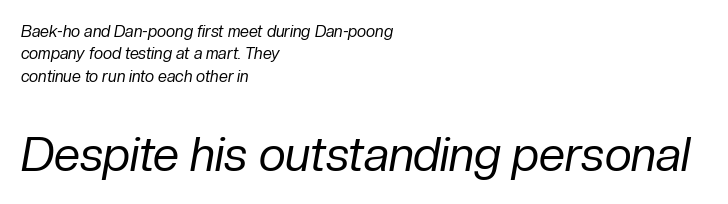
Descender tails drop into unmarked territory. The rendering uses natural spacing where letterforms have individual widths. The passage is arranged the way most books set body copy — flush left. Rows of type keep a routine distance in the vertical direction.
